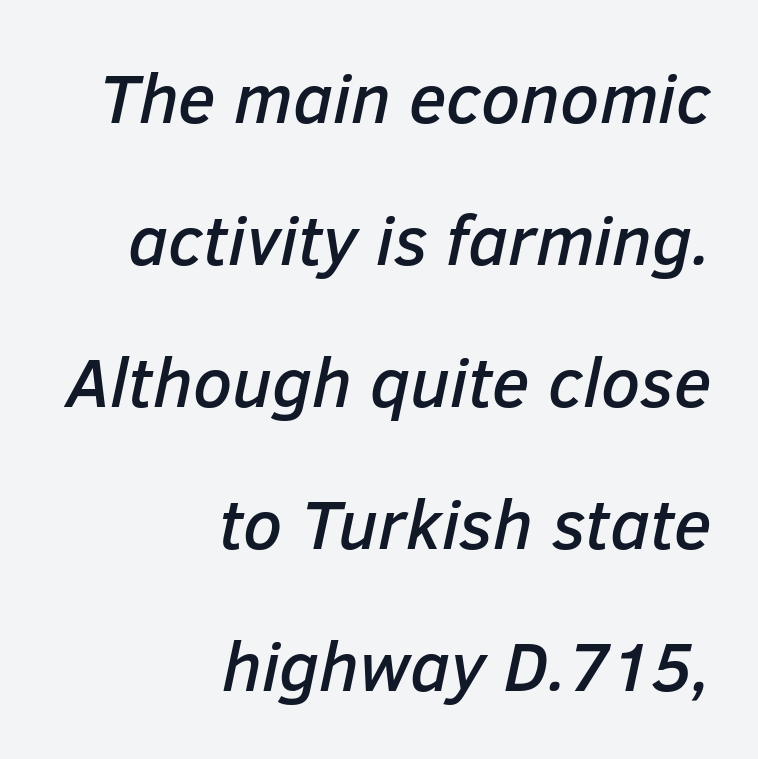
The image shows 70 px text type, italic (leaning right); set right-aligned, loose line spacing (2.03x), normal letter spacing, not underlined; low stroke contrast and a medium x-height.
